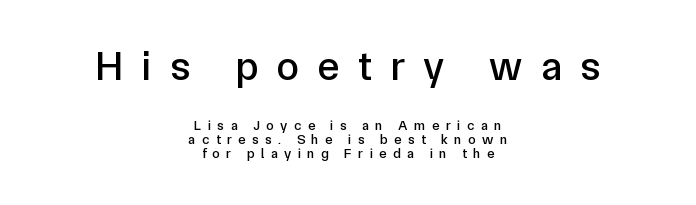
Note: larger setting up top, smaller setting below. Looks like regular typesetting: each glyph gets only the width it needs. No feet cap the strokes, marking this as sans-serif type. Only glyphs here, with clear space below each row. Typeset on center — no edge is straight.
